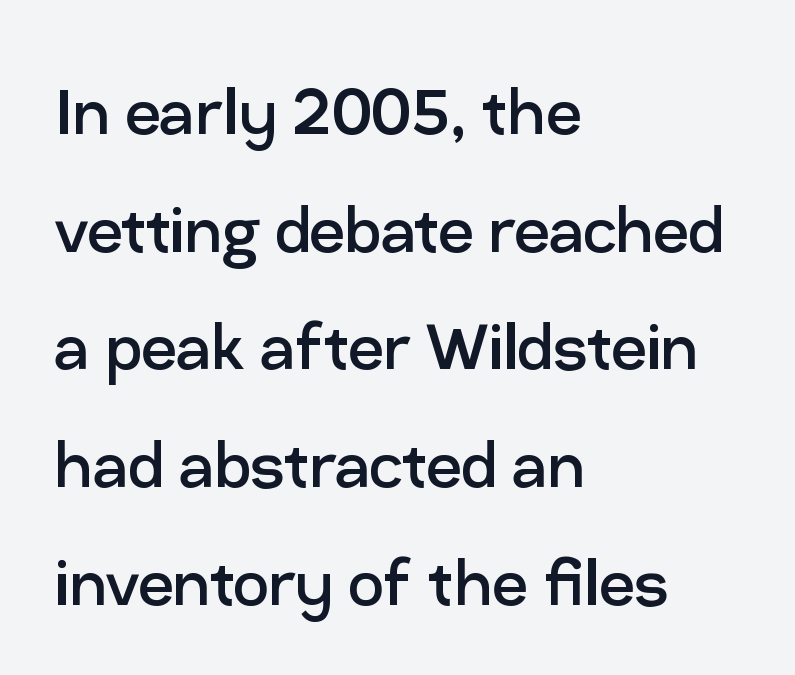
{"serif": "no", "italic": "no", "bold": "no", "weight": "regular", "width": "normal", "stroke_contrast": "low", "x_height": "medium", "monospaced": "no", "underline": "no", "align": "left", "line_spacing": "normal", "line_spacing_ratio": 1.49, "letter_spacing": "normal", "letter_spacing_em": 0.0, "glyph_px": 79}
